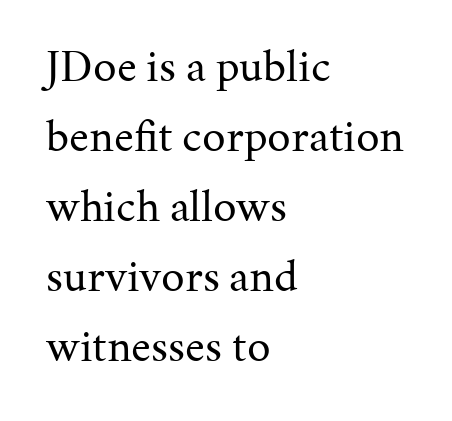
Q: Is the text bold? A: No.
Q: Is the text italic (slanted)? A: No, it is upright.
Q: Is the typeface a serif or a sans-serif typeface? A: Serif.
Q: Is the text underlined? A: No.
Q: How is the paragraph aligned? A: Left-aligned.
Q: Is the spacing between letters normal or unusually wide? A: Normal.
Q: Is the spacing between lines tight, normal or loose? A: Normal.
Q: Width (condensed, normal, or wide)? A: Normal.
Q: Stroke contrast? A: Medium.
Q: x-height? A: Medium.
Q: Monospaced? A: No.
